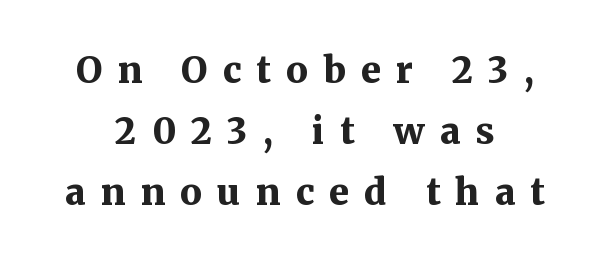
The image shows 36 px bold serif type, upright; set centered, normal line spacing (1.69x), unusually wide letter spacing (+0.42 em), not underlined; medium stroke contrast and a medium x-height.
